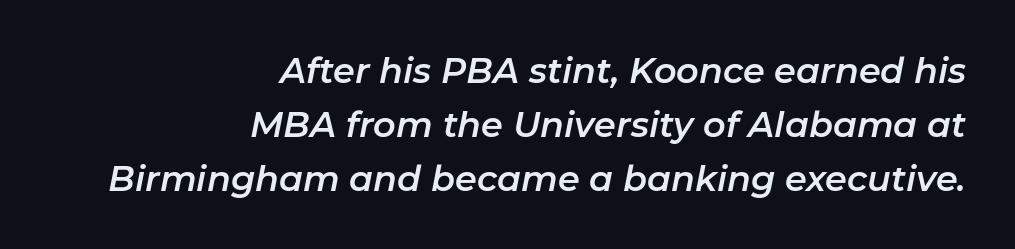
{"italic": "yes", "lean": "right", "slant_degrees": 11, "width": "normal", "stroke_contrast": "low", "x_height": "medium", "monospaced": "no", "underline": "no", "align": "right", "line_spacing": "normal", "line_spacing_ratio": 1.54, "letter_spacing": "normal", "letter_spacing_em": 0.0, "glyph_px": 35}
